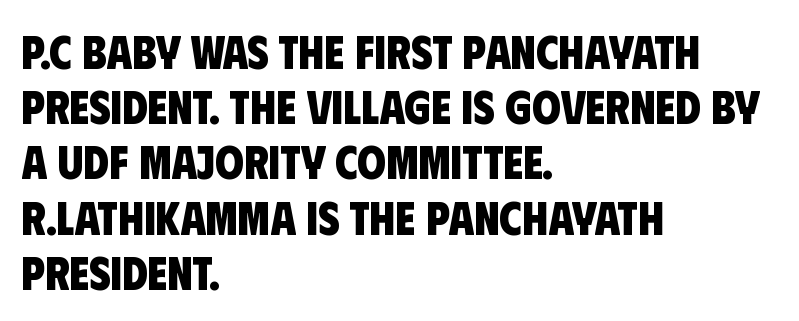
{"serif": "no", "bold": "yes", "weight": "heavy", "width": "condensed", "stroke_contrast": "low", "x_height": "large", "monospaced": "no", "underline": "no", "align": "left", "line_spacing_ratio": 1.2, "letter_spacing": "normal", "letter_spacing_em": 0.0, "glyph_px": 46}
